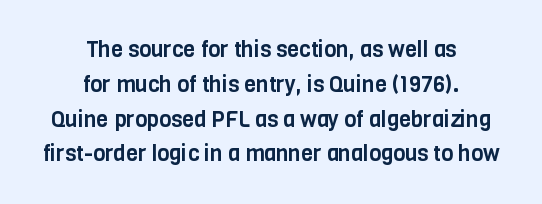
The type sits square on the baseline with zero lean. A centered setting, common on invitations and titles, is used for this passage. Words float on clear page, feet unadorned. Observe the ordinary spacing: letters are neighbours, not strangers. Whoever set this chose a conventional vertical rhythm.
